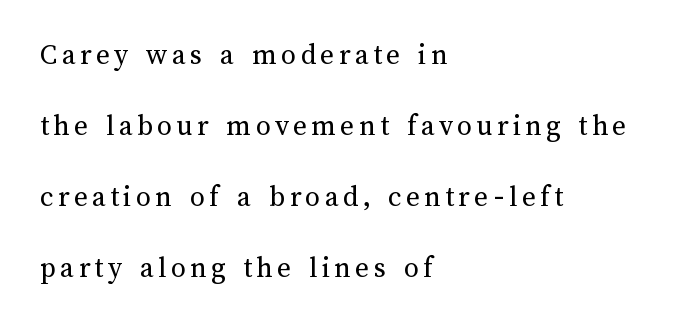
The image shows 30 px regular-weight type, upright; set left-aligned, loose line spacing (2.37x), not underlined; medium stroke contrast and a medium x-height.
